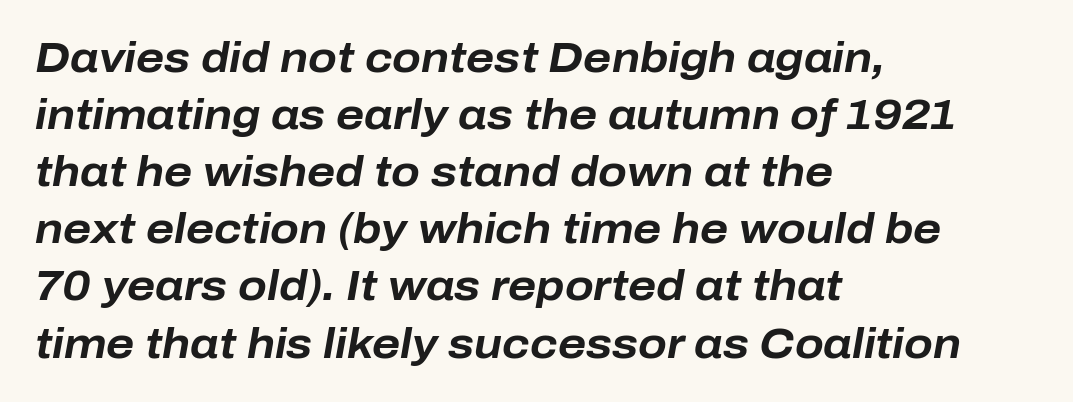
The image shows 42 px bold type, italic (leaning right); set left-aligned, normal line spacing (1.36x), normal letter spacing, not underlined; low stroke contrast and a medium x-height.
